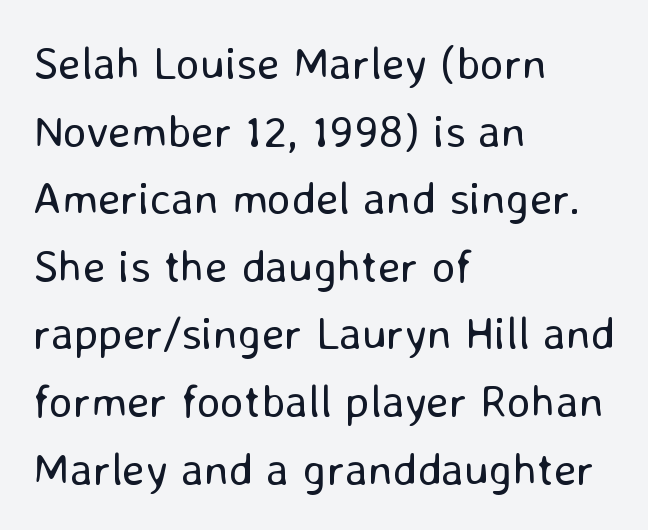
{"serif": "no", "italic": "no", "bold": "no", "weight": "regular", "width": "normal", "stroke_contrast": "low", "x_height": "medium", "monospaced": "no", "underline": "no", "align": "left", "line_spacing": "normal", "line_spacing_ratio": 1.47, "letter_spacing": "normal", "letter_spacing_em": 0.0, "glyph_px": 46}
